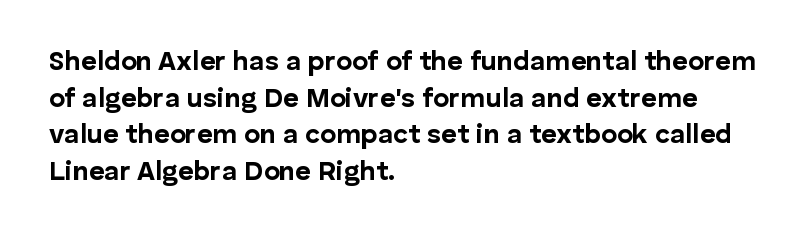
{"italic": "no", "bold": "yes", "underline": "no", "align": "left", "line_spacing": "normal", "line_spacing_ratio": 1.36, "letter_spacing": "normal", "letter_spacing_em": 0.0, "glyph_px": 27}
